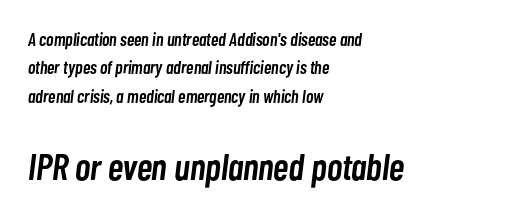
The image shows 37 px semibold, condensed type, italic (leaning right); set left-aligned, normal line spacing (1.58x), normal letter spacing, not underlined; the second (bottom) block is 2.06x larger; low stroke contrast and a medium x-height.
